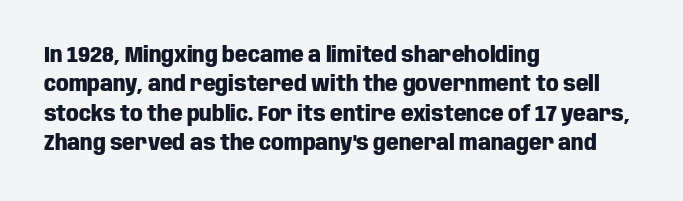
Q: Is the text bold? A: Yes.
Q: Is the text italic (slanted)? A: No, it is upright.
Q: Is the text underlined? A: No.
Q: How is the paragraph aligned? A: Left-aligned.
Q: Is the spacing between letters normal or unusually wide? A: Normal.
Q: Is the spacing between lines tight, normal or loose? A: Normal.
